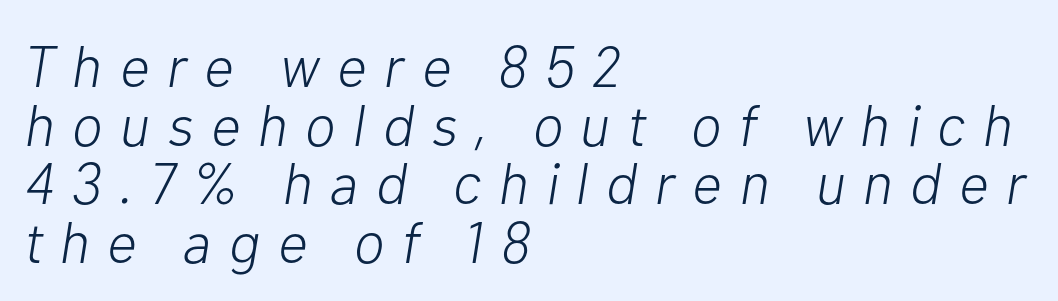
{"italic": "yes", "lean": "right", "slant_degrees": 10, "bold": "no", "weight": "light", "width": "normal", "stroke_contrast": "low", "x_height": "medium", "monospaced": "no", "underline": "no", "align": "left", "line_spacing": "tight", "line_spacing_ratio": 1.01, "letter_spacing": "wide", "letter_spacing_em": 0.3, "glyph_px": 58}
